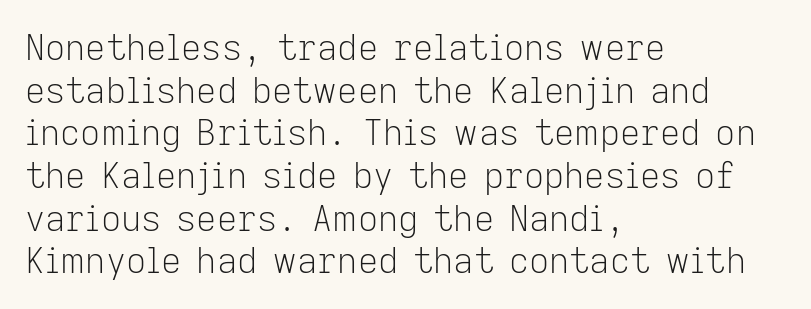
Visually the block forms a straight wall on the left and a jagged coastline on the right. The passage shown is typed in a proportional face where columns would drift. The strip under each line holds only bare page. The characters are drawn with everyday or finer stroke widths. The typography opts for an upright posture over an oblique one.
